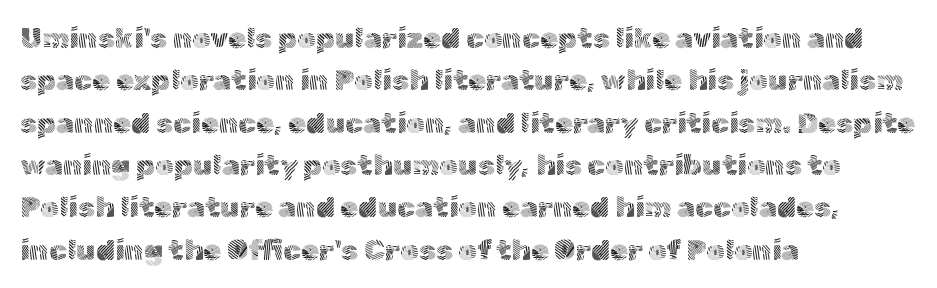
Q: Is the text bold? A: No.
Q: Is the text italic (slanted)? A: No, it is upright.
Q: Is the typeface a serif or a sans-serif typeface? A: Sans-serif.
Q: Is the text underlined? A: No.
Q: How is the paragraph aligned? A: Left-aligned.
Q: Is the spacing between letters normal or unusually wide? A: Normal.
Q: Is the spacing between lines tight, normal or loose? A: Normal.
Q: Width (condensed, normal, or wide)? A: Normal.
Q: x-height? A: Medium.
Q: Monospaced? A: No.
